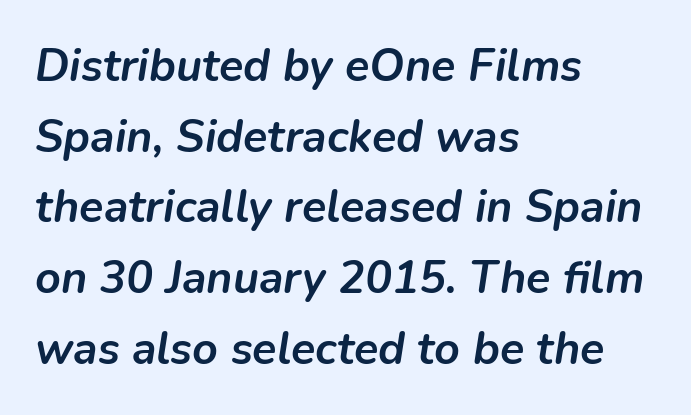
Q: Is the text bold? A: Yes.
Q: Is the text italic (slanted)? A: Yes, it leans right by about 9 degrees.
Q: Is the text underlined? A: No.
Q: How is the paragraph aligned? A: Left-aligned.
Q: Is the spacing between letters normal or unusually wide? A: Normal.
Q: Is the spacing between lines tight, normal or loose? A: Normal.
Q: Width (condensed, normal, or wide)? A: Normal.
Q: Stroke contrast? A: Low.
Q: x-height? A: Medium.
Q: Monospaced? A: No.
